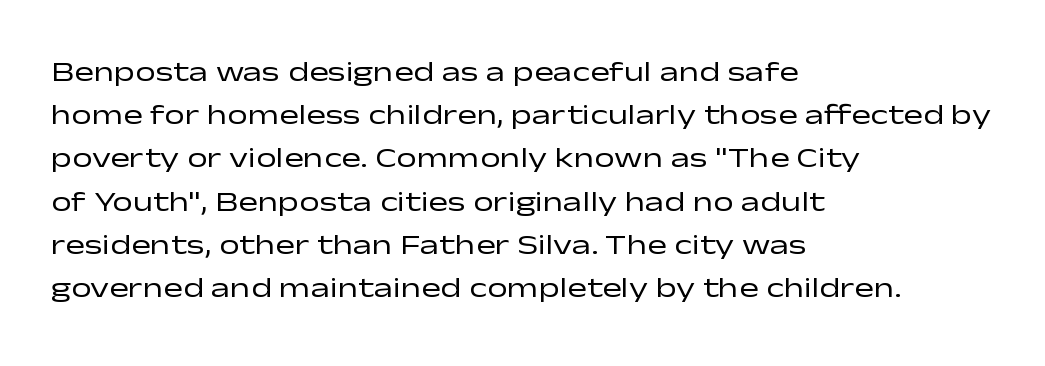
The typesetter chose a ragged-right arrangement here. The rendering uses a moderate line-height, typical for paragraphs. A roman cut, with each character standing at attention. The glyphs in this specimen are sans serif. The passage shown is not bold in any degree. Standard letterfit; no display-style spreading of the glyphs.
